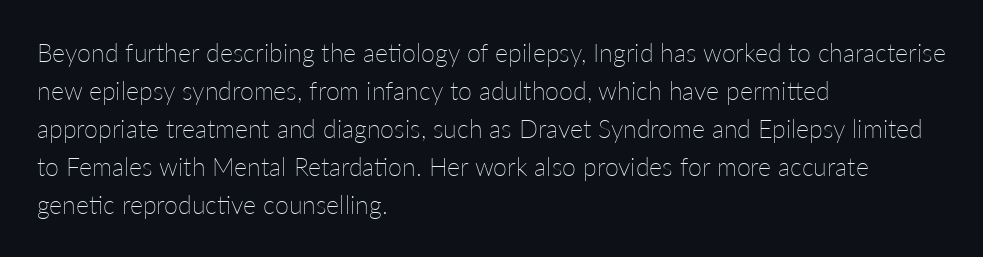
The font's upright variant was chosen for this text. The specimen omits any rule beneath the text block's lines. All the whitespace from short lines collects on the right. Tracking here is standard; glyphs follow each other at the usual distance.
